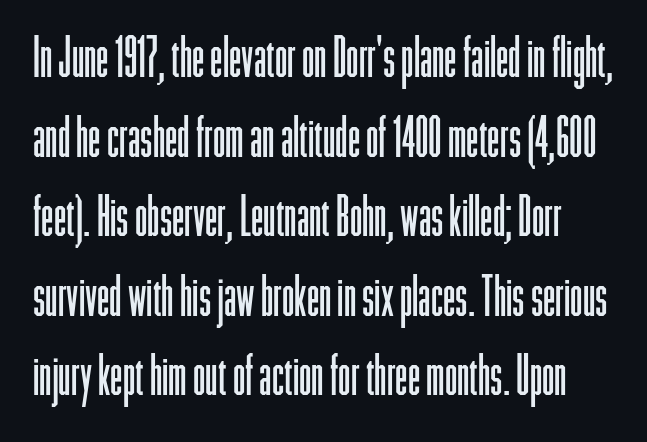
{"serif": "no", "italic": "no", "bold": "no", "weight": "light", "width": "condensed", "stroke_contrast": "low", "x_height": "medium", "monospaced": "no", "underline": "no", "line_spacing": "normal", "line_spacing_ratio": 1.42, "letter_spacing": "normal", "letter_spacing_em": 0.0, "glyph_px": 56}
